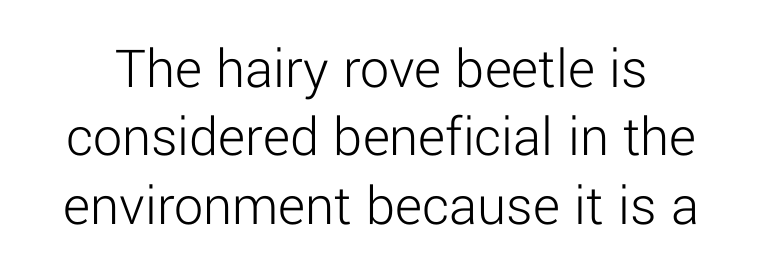
{"serif": "no", "italic": "no", "bold": "no", "weight": "light", "width": "normal", "stroke_contrast": "low", "x_height": "medium", "monospaced": "no", "underline": "no", "line_spacing_ratio": 1.18, "letter_spacing": "normal", "letter_spacing_em": 0.0, "glyph_px": 58}
